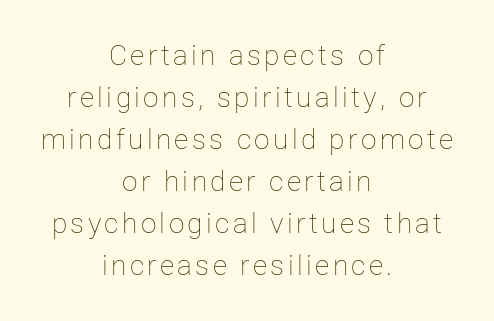
A clean baseline with only descenders dipping below it. The font sits on the lighter half of the weight spectrum, regular included. The text block is weighted toward neither margin, spreading evenly from the middle. The passage shown is typed in a proportional face where columns would drift.
